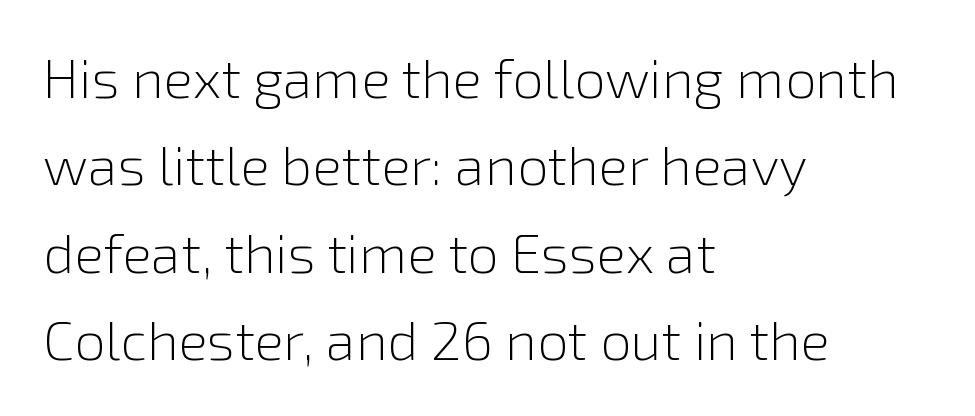
{"serif": "no", "italic": "no", "bold": "no", "weight": "light", "width": "normal", "stroke_contrast": "low", "x_height": "medium", "monospaced": "no", "underline": "no", "align": "left", "line_spacing": "normal", "line_spacing_ratio": 1.59, "letter_spacing": "normal", "letter_spacing_em": 0.0, "glyph_px": 55}
